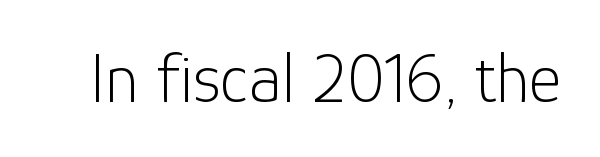
The image shows 70 px light sans-serif type, upright; set normal letter spacing, not underlined; low stroke contrast and a medium x-height.
